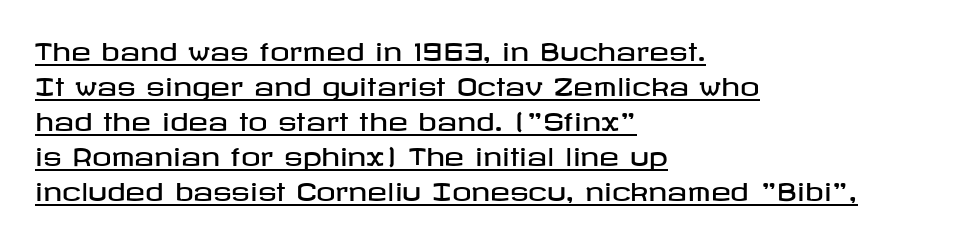
The image shows 24 px text type, upright; set left-aligned, normal line spacing (1.46x), normal letter spacing, underlined.
